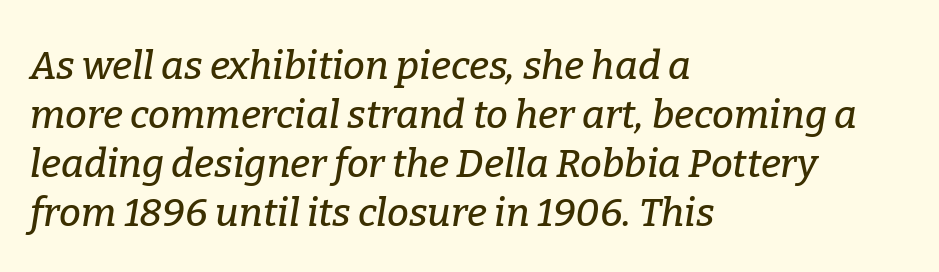
The image shows 39 px serif type, italic (leaning right); set left-aligned, normal line spacing (1.26x), normal letter spacing, not underlined; low stroke contrast and a medium x-height.
